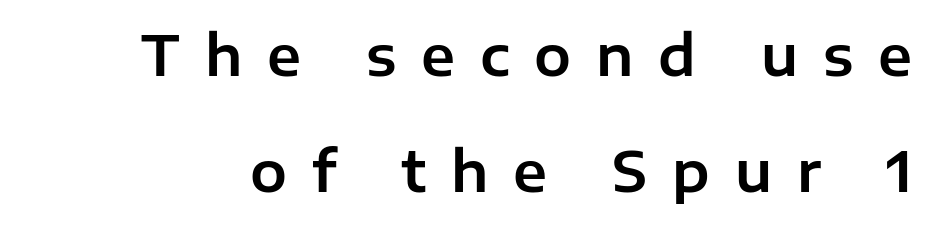
Q: Is the text italic (slanted)? A: No, it is upright.
Q: Is the typeface a serif or a sans-serif typeface? A: Sans-serif.
Q: Is the text underlined? A: No.
Q: Is the spacing between letters normal or unusually wide? A: Unusually wide.
Q: Is the spacing between lines tight, normal or loose? A: Loose.
Q: Width (condensed, normal, or wide)? A: Normal.
Q: Stroke contrast? A: Low.
Q: x-height? A: Medium.
Q: Monospaced? A: No.
